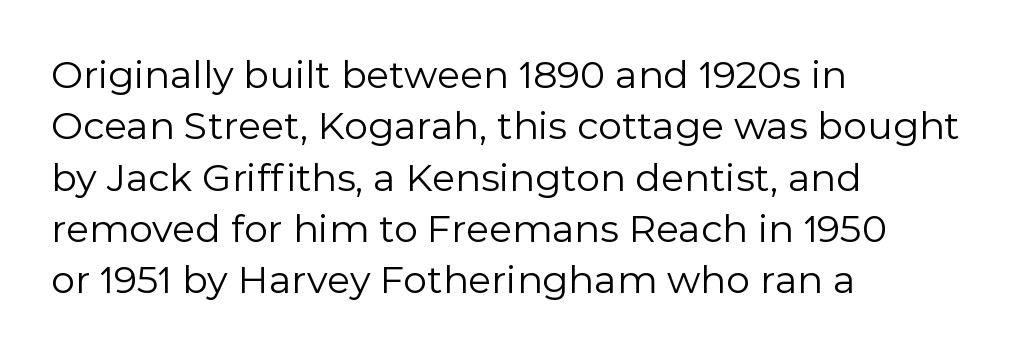
Q: Is the text bold? A: No.
Q: Is the text italic (slanted)? A: No, it is upright.
Q: Is the typeface a serif or a sans-serif typeface? A: Sans-serif.
Q: Is the text underlined? A: No.
Q: How is the paragraph aligned? A: Left-aligned.
Q: Is the spacing between letters normal or unusually wide? A: Normal.
Q: Is the spacing between lines tight, normal or loose? A: Normal.
Q: Width (condensed, normal, or wide)? A: Normal.
Q: x-height? A: Medium.
Q: Monospaced? A: No.
